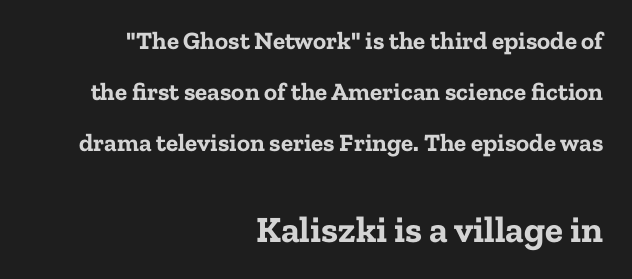
The image shows 37 px bold serif type, upright; set right-aligned, loose line spacing (2.04x), normal letter spacing, not underlined; the second (bottom) block is 1.48x larger; low stroke contrast and a medium x-height.
